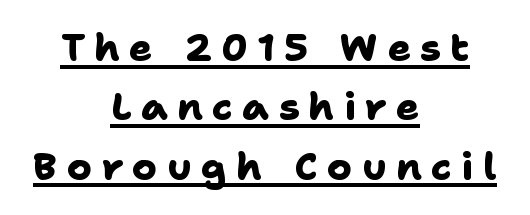
{"serif": "no", "bold": "yes", "weight": "heavy", "width": "normal", "stroke_contrast": "low", "x_height": "medium", "monospaced": "no", "underline": "yes", "align": "center", "line_spacing": "normal", "line_spacing_ratio": 1.56, "letter_spacing": "wide", "letter_spacing_em": 0.25, "glyph_px": 38}
